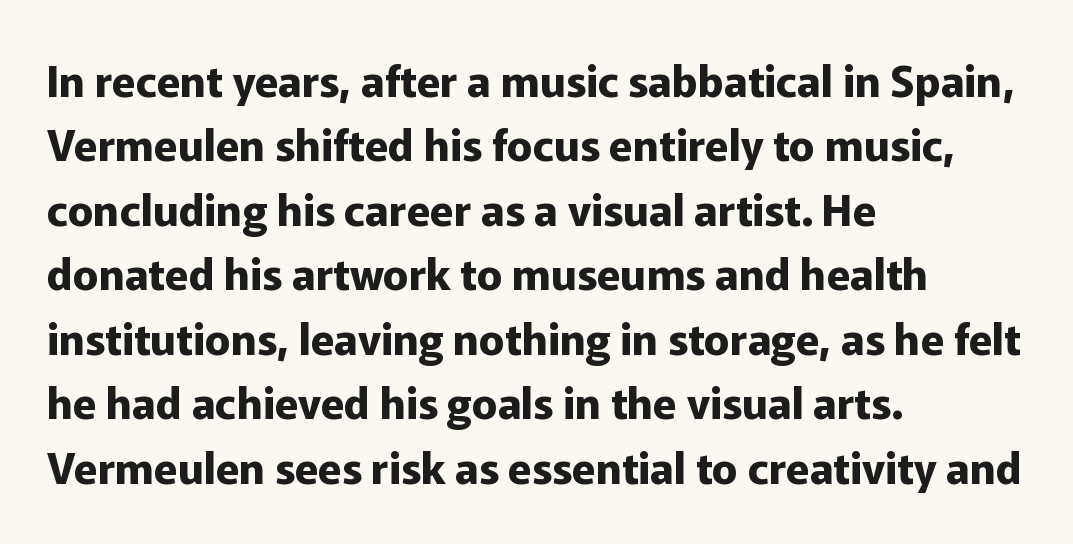
Q: Is the text bold? A: Yes.
Q: Is the text italic (slanted)? A: No, it is upright.
Q: Is the typeface a serif or a sans-serif typeface? A: Sans-serif.
Q: Is the text underlined? A: No.
Q: How is the paragraph aligned? A: Left-aligned.
Q: Is the spacing between letters normal or unusually wide? A: Normal.
Q: Is the spacing between lines tight, normal or loose? A: Normal.
Q: Width (condensed, normal, or wide)? A: Normal.
Q: Stroke contrast? A: Low.
Q: x-height? A: Medium.
Q: Monospaced? A: No.
